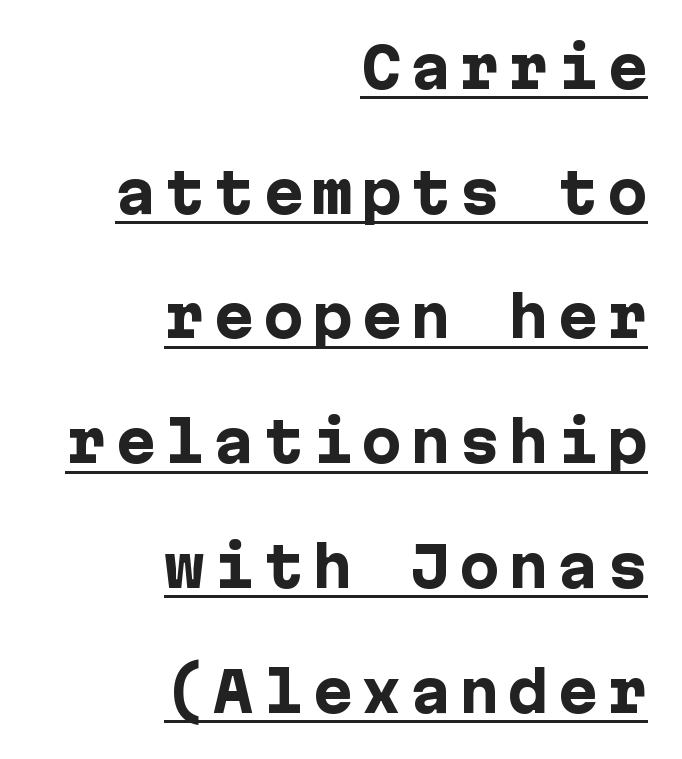
The image shows 54 px heavy sans-serif type, upright; set right-aligned, loose line spacing (2.31x), underlined; low stroke contrast and a medium x-height.
